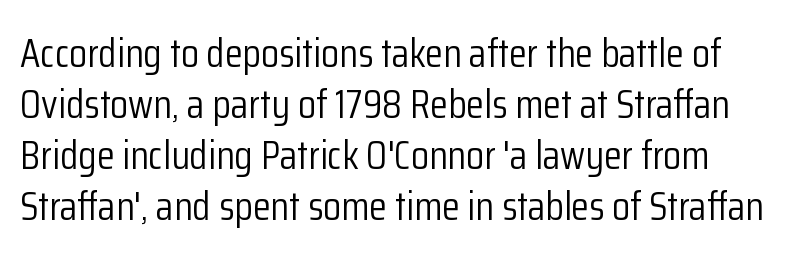
The image shows 41 px light, condensed sans-serif type, upright; set line spacing 1.24x, normal letter spacing, not underlined; low stroke contrast and a medium x-height.
